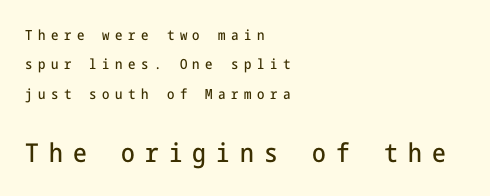
{"italic": "no", "underline": "no", "align": "left", "line_spacing": "loose", "line_spacing_ratio": 2.1, "letter_spacing": "wide", "letter_spacing_em": 0.39, "larger_block": "second", "size_ratio": 1.86, "glyph_px": 26}
